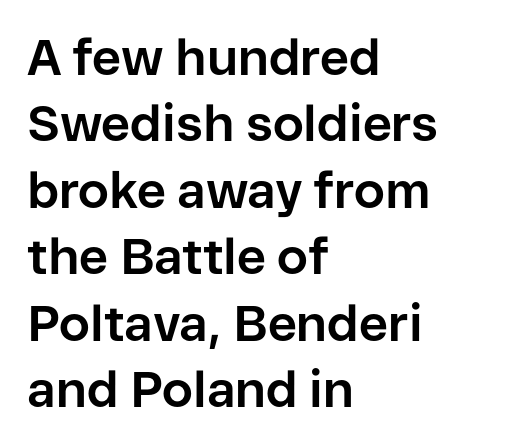
{"serif": "no", "italic": "no", "bold": "yes", "weight": "bold", "width": "normal", "stroke_contrast": "low", "x_height": "medium", "monospaced": "no", "underline": "no", "align": "left", "line_spacing": "normal", "line_spacing_ratio": 1.33, "letter_spacing": "normal", "letter_spacing_em": 0.0, "glyph_px": 50}
